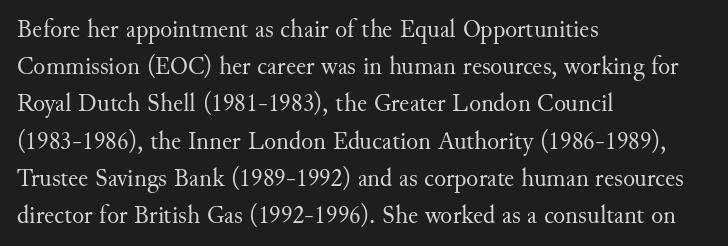
{"italic": "no", "bold": "no", "underline": "no", "align": "left", "line_spacing": "normal", "line_spacing_ratio": 1.49, "letter_spacing": "normal", "letter_spacing_em": 0.0, "glyph_px": 25}
